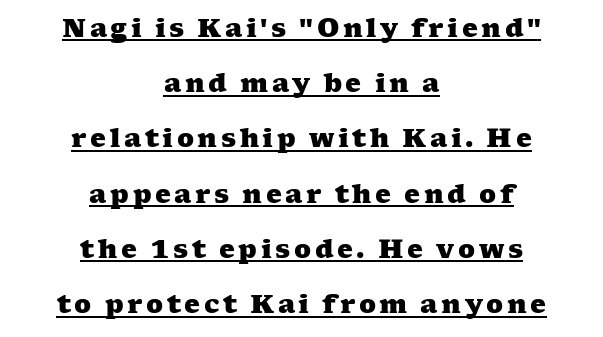
The image shows 25 px bold type; set centered, loose line spacing (2.21x), underlined.
